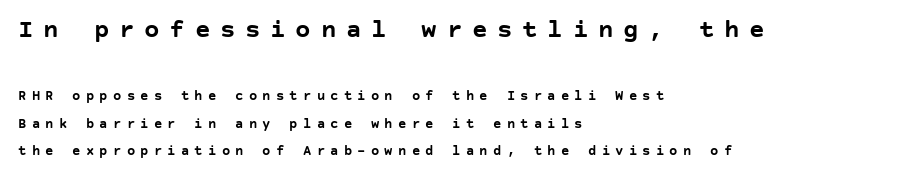
Q: Is the text bold? A: Yes.
Q: Is the text italic (slanted)? A: No, it is upright.
Q: Is the text underlined? A: No.
Q: How is the paragraph aligned? A: Left-aligned.
Q: Is the spacing between letters normal or unusually wide? A: Unusually wide.
Q: Is the spacing between lines tight, normal or loose? A: Loose.
Q: Which block of text is set in a larger size, the first (top) or the second (bottom)? A: The first (top) one.
